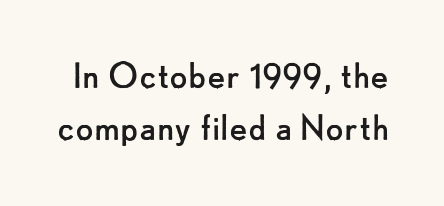
Q: Is the text bold? A: No.
Q: Is the text italic (slanted)? A: No, it is upright.
Q: Is the typeface a serif or a sans-serif typeface? A: Sans-serif.
Q: Is the text underlined? A: No.
Q: Is the spacing between letters normal or unusually wide? A: Normal.
Q: Is the spacing between lines tight, normal or loose? A: Normal.
Q: Width (condensed, normal, or wide)? A: Normal.
Q: Stroke contrast? A: Low.
Q: x-height? A: Small.
Q: Monospaced? A: No.
